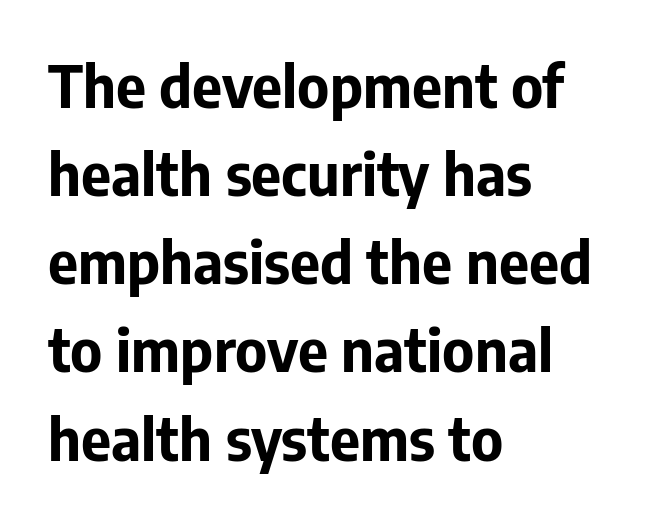
{"serif": "no", "italic": "no", "bold": "yes", "weight": "bold", "width": "normal", "stroke_contrast": "low", "x_height": "medium", "monospaced": "no", "underline": "no", "align": "left", "line_spacing": "normal", "line_spacing_ratio": 1.52, "letter_spacing": "normal", "letter_spacing_em": 0.0, "glyph_px": 58}
